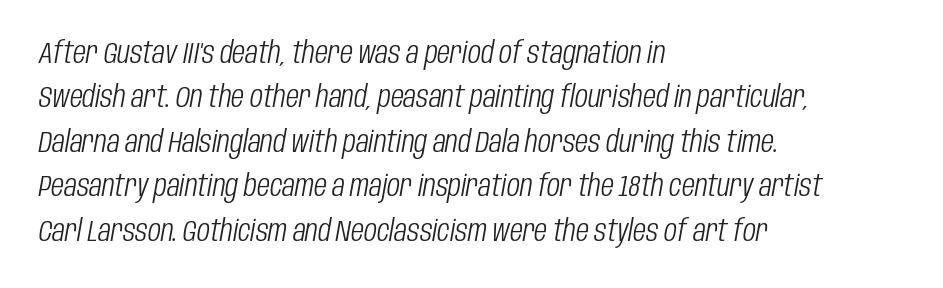
The image shows 30 px light, condensed type, italic (leaning right); set left-aligned, normal line spacing (1.48x), normal letter spacing, not underlined; low stroke contrast and a large x-height.
